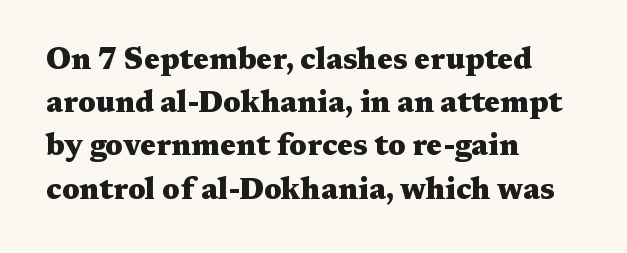
Q: Is the text bold? A: Yes.
Q: Is the text italic (slanted)? A: No, it is upright.
Q: Is the typeface a serif or a sans-serif typeface? A: Serif.
Q: Is the text underlined? A: No.
Q: How is the paragraph aligned? A: Left-aligned.
Q: Is the spacing between letters normal or unusually wide? A: Normal.
Q: Is the spacing between lines tight, normal or loose? A: Normal.
Q: Width (condensed, normal, or wide)? A: Wide.
Q: Stroke contrast? A: Medium.
Q: x-height? A: Medium.
Q: Monospaced? A: No.
